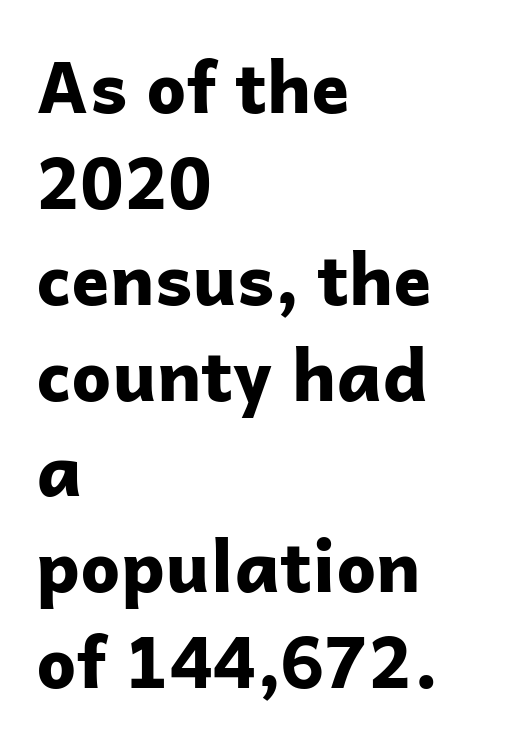
As a designer I'd log this as weight 700, bold. The passage shown is typeset with a sans-serif family. The block of text has a typical density, with ordinary space between rows. The lines are quadded left. Standard letterfit; no display-style spreading of the glyphs. The space beneath each line is pristine and unruled.
